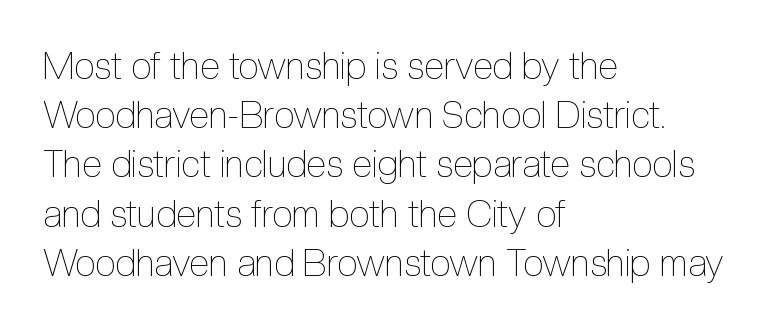
{"italic": "no", "bold": "no", "weight": "thin", "width": "condensed", "x_height": "medium", "monospaced": "no", "underline": "no", "align": "left", "line_spacing": "normal", "line_spacing_ratio": 1.33, "letter_spacing": "normal", "letter_spacing_em": 0.0, "glyph_px": 37}
